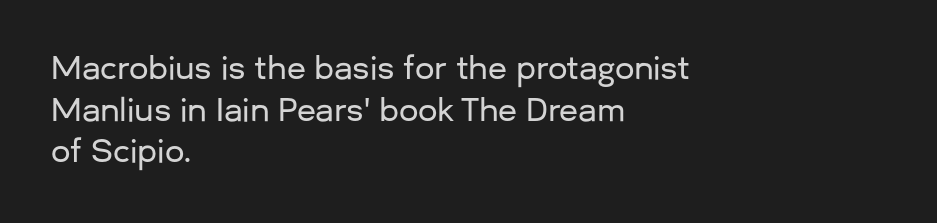
Q: Is the text italic (slanted)? A: No, it is upright.
Q: Is the typeface a serif or a sans-serif typeface? A: Sans-serif.
Q: Is the text underlined? A: No.
Q: How is the paragraph aligned? A: Left-aligned.
Q: Is the spacing between letters normal or unusually wide? A: Normal.
Q: Is the spacing between lines tight, normal or loose? A: Normal.
Q: Width (condensed, normal, or wide)? A: Normal.
Q: Stroke contrast? A: Low.
Q: x-height? A: Medium.
Q: Monospaced? A: No.
